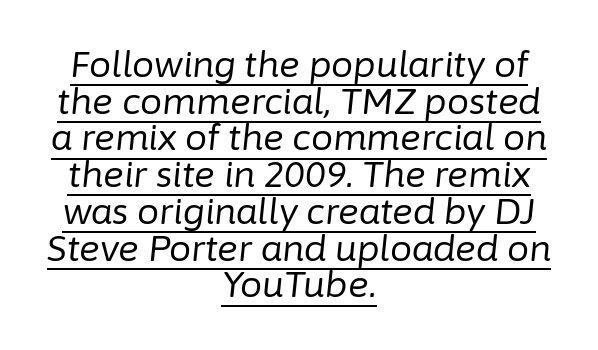
Q: Is the text bold? A: No.
Q: Is the text italic (slanted)? A: Yes, it leans right by about 6 degrees.
Q: Is the text underlined? A: Yes.
Q: How is the paragraph aligned? A: Centered.
Q: Is the spacing between letters normal or unusually wide? A: Normal.
Q: Is the spacing between lines tight, normal or loose? A: Tight.
Q: Width (condensed, normal, or wide)? A: Normal.
Q: Stroke contrast? A: Low.
Q: x-height? A: Medium.
Q: Monospaced? A: No.
